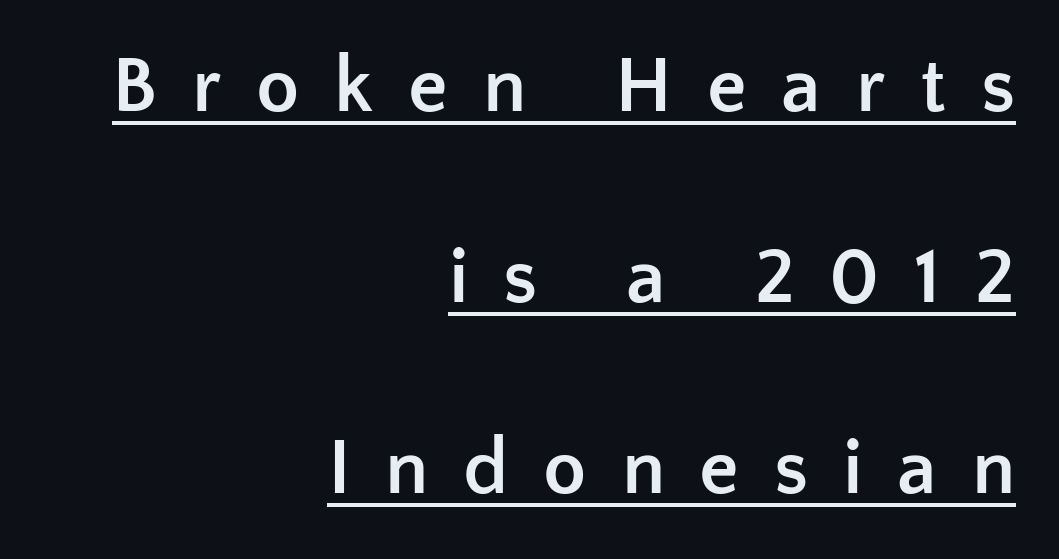
{"serif": "no", "italic": "no", "bold": "yes", "weight": "semibold", "width": "normal", "stroke_contrast": "low", "x_height": "medium", "monospaced": "no", "underline": "yes", "align": "right", "line_spacing": "loose", "line_spacing_ratio": 2.42, "letter_spacing": "wide", "letter_spacing_em": 0.44, "glyph_px": 79}
